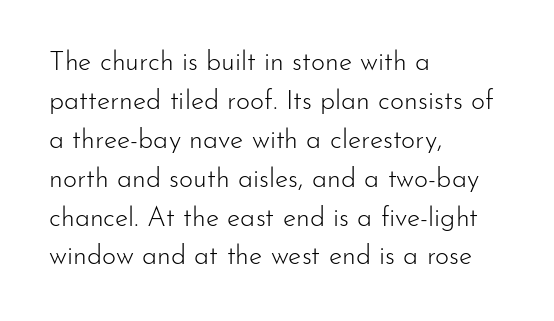
Q: Is the text bold? A: No.
Q: Is the text italic (slanted)? A: No, it is upright.
Q: Is the text underlined? A: No.
Q: How is the paragraph aligned? A: Left-aligned.
Q: Is the spacing between letters normal or unusually wide? A: Normal.
Q: Is the spacing between lines tight, normal or loose? A: Normal.
